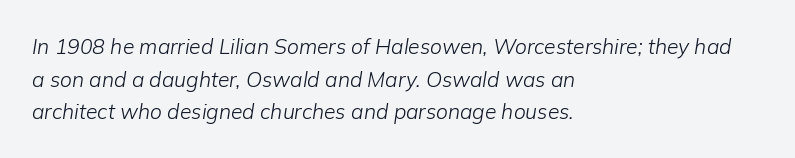
The image shows 21 px text type, italic (leaning right); set left-aligned, normal line spacing (1.55x), normal letter spacing, not underlined.
